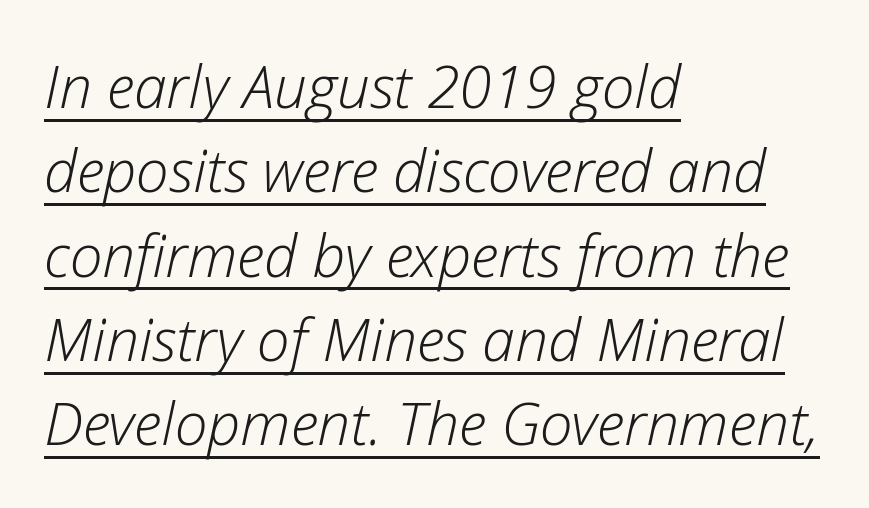
Q: Is the text bold? A: No.
Q: Is the text italic (slanted)? A: Yes, it leans right by about 12 degrees.
Q: Is the text underlined? A: Yes.
Q: How is the paragraph aligned? A: Left-aligned.
Q: Is the spacing between letters normal or unusually wide? A: Normal.
Q: Is the spacing between lines tight, normal or loose? A: Normal.
Q: Width (condensed, normal, or wide)? A: Normal.
Q: Stroke contrast? A: Low.
Q: x-height? A: Medium.
Q: Monospaced? A: No.
